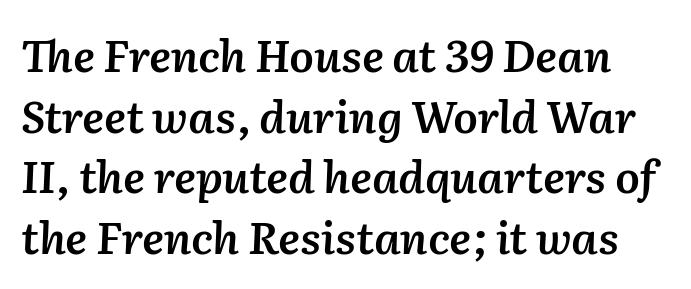
The image shows 44 px semibold type, italic (leaning right); set normal line spacing (1.38x), normal letter spacing, not underlined; medium stroke contrast and a medium x-height.
